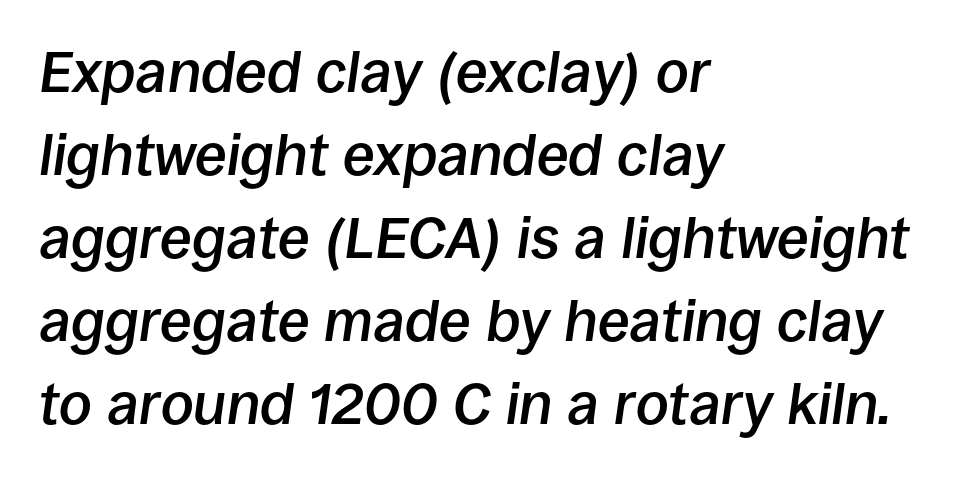
The image shows 58 px semibold type, italic (leaning right); set left-aligned, normal line spacing (1.43x), normal letter spacing, not underlined; low stroke contrast and a large x-height.
